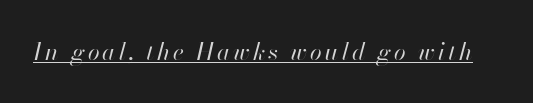
Q: Is the text bold? A: No.
Q: Is the text italic (slanted)? A: Yes, it leans right by about 13 degrees.
Q: Is the text underlined? A: Yes.
